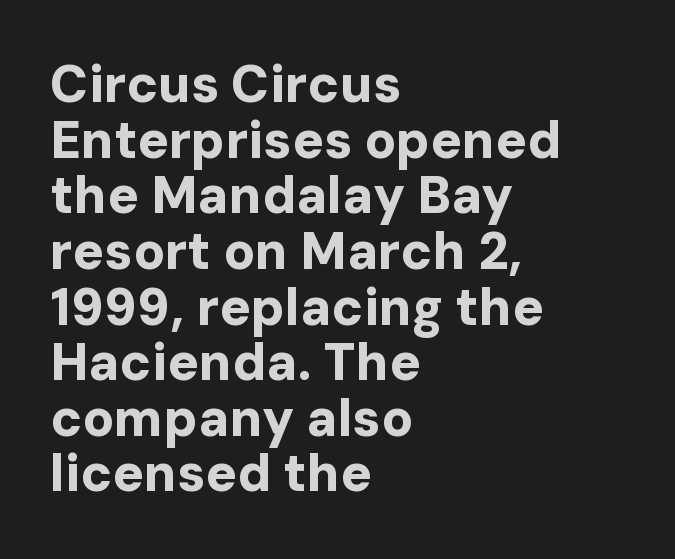
Q: Is the text bold? A: Yes.
Q: Is the text italic (slanted)? A: No, it is upright.
Q: Is the typeface a serif or a sans-serif typeface? A: Sans-serif.
Q: Is the text underlined? A: No.
Q: How is the paragraph aligned? A: Left-aligned.
Q: Is the spacing between letters normal or unusually wide? A: Normal.
Q: Is the spacing between lines tight, normal or loose? A: Tight.
Q: Width (condensed, normal, or wide)? A: Normal.
Q: Stroke contrast? A: Low.
Q: x-height? A: Medium.
Q: Monospaced? A: No.
